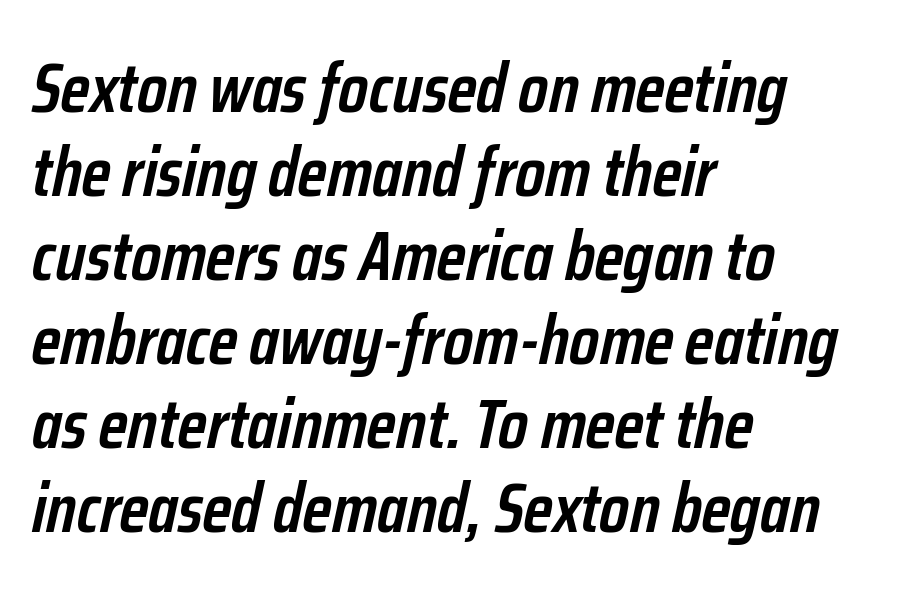
The image shows 70 px semibold, condensed type, italic (leaning right); set left-aligned, line spacing 1.2x, normal letter spacing, not underlined; low stroke contrast and a medium x-height.
